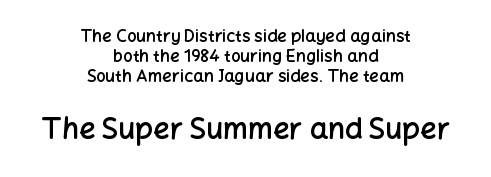
Plain, unruled lines of type. Examine the stroke ends and you'll find no serifs. Notice how the passage keeps no hard edge, just a central spine. Varying glyph widths throughout — classic text-font behaviour. It's the straight-up-and-down kind of type.
